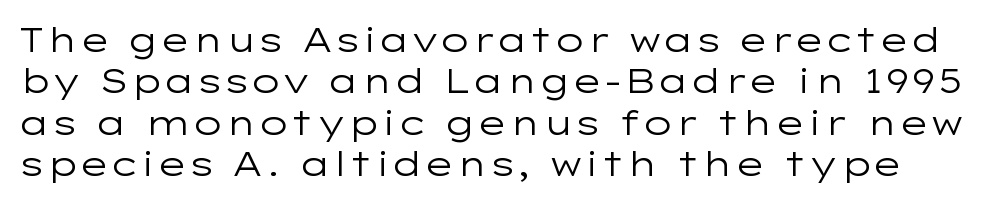
Q: Is the text bold? A: No.
Q: Is the text italic (slanted)? A: No, it is upright.
Q: Is the typeface a serif or a sans-serif typeface? A: Sans-serif.
Q: Is the text underlined? A: No.
Q: Is the spacing between letters normal or unusually wide? A: Normal.
Q: Width (condensed, normal, or wide)? A: Wide.
Q: Stroke contrast? A: Low.
Q: x-height? A: Medium.
Q: Monospaced? A: No.
